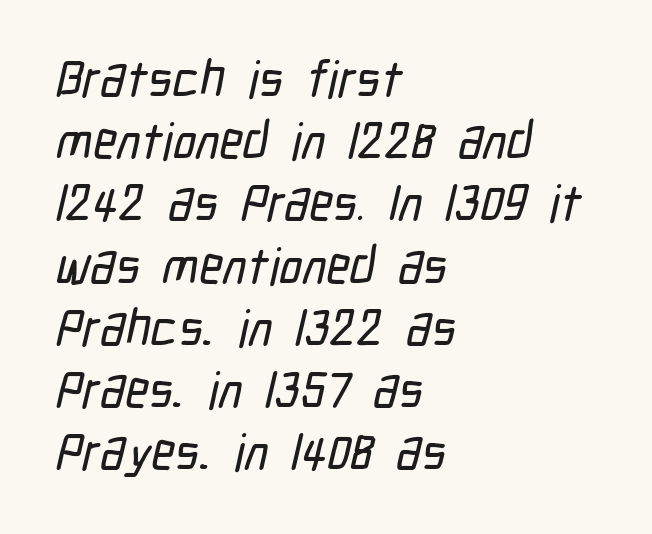
Do the characters align in a grid? No, the font is proportional. Observe the absence of serifs on each vertical stroke in this sample. The letterforms sit shoulder to shoulder at normal distance. Plain, unruled lines of type. Left-aligned paragraph, ragged on the right.
